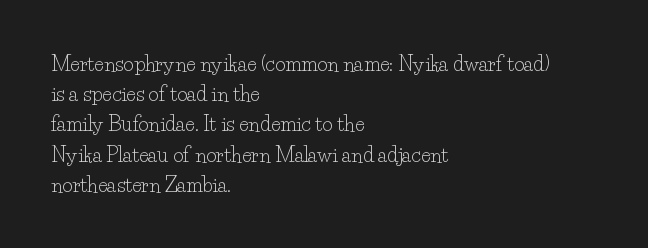
{"italic": "no", "bold": "no", "underline": "no", "align": "left", "line_spacing": "normal", "line_spacing_ratio": 1.51, "letter_spacing": "normal", "letter_spacing_em": 0.0, "glyph_px": 20}
